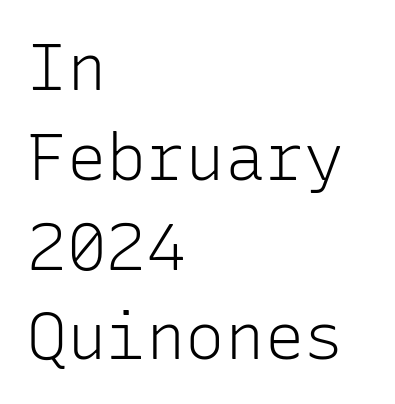
The specimen omits any rule beneath the text block's lines. The compositor pushed each line to the left boundary. What kind of face is this? One without serifs — a sans. The passage shown stacks its lines at a standard gap.
